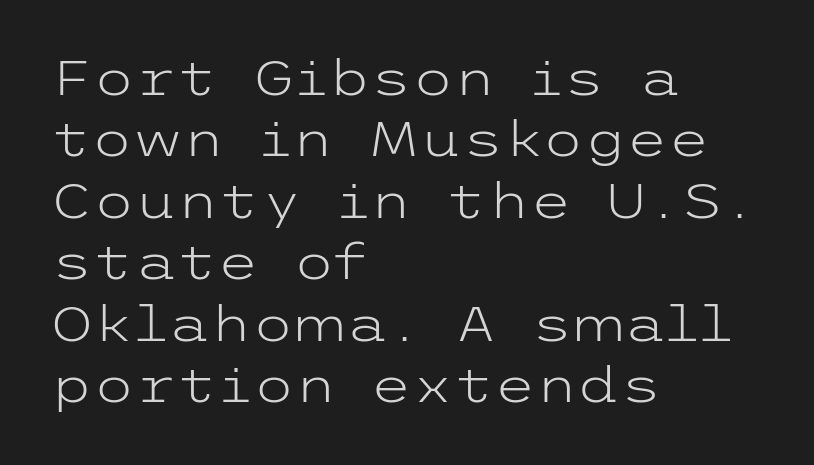
The lines in this sample share a left origin and differ only in where they stop. This is the regular roman posture of the typeface. This rendering leaves character spacing at its baseline value. The glyphs are unaccompanied by any horizontal stroke below them.
